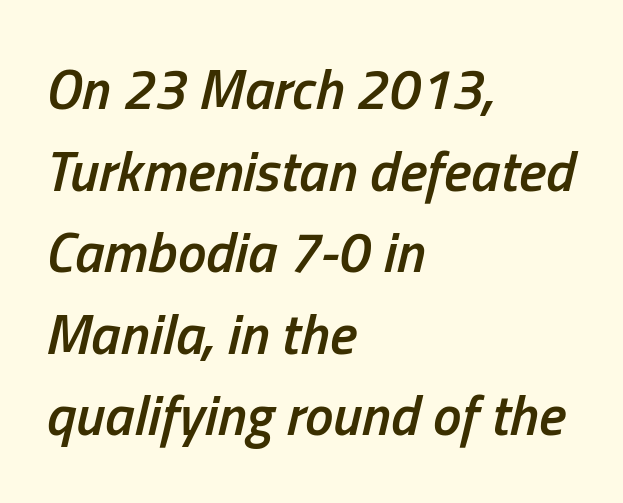
Q: Is the text bold? A: Semi-bold.
Q: Is the text italic (slanted)? A: Yes, it leans right by about 13 degrees.
Q: Is the text underlined? A: No.
Q: How is the paragraph aligned? A: Left-aligned.
Q: Is the spacing between letters normal or unusually wide? A: Normal.
Q: Is the spacing between lines tight, normal or loose? A: Normal.
Q: Width (condensed, normal, or wide)? A: Condensed.
Q: Stroke contrast? A: Low.
Q: x-height? A: Medium.
Q: Monospaced? A: No.
